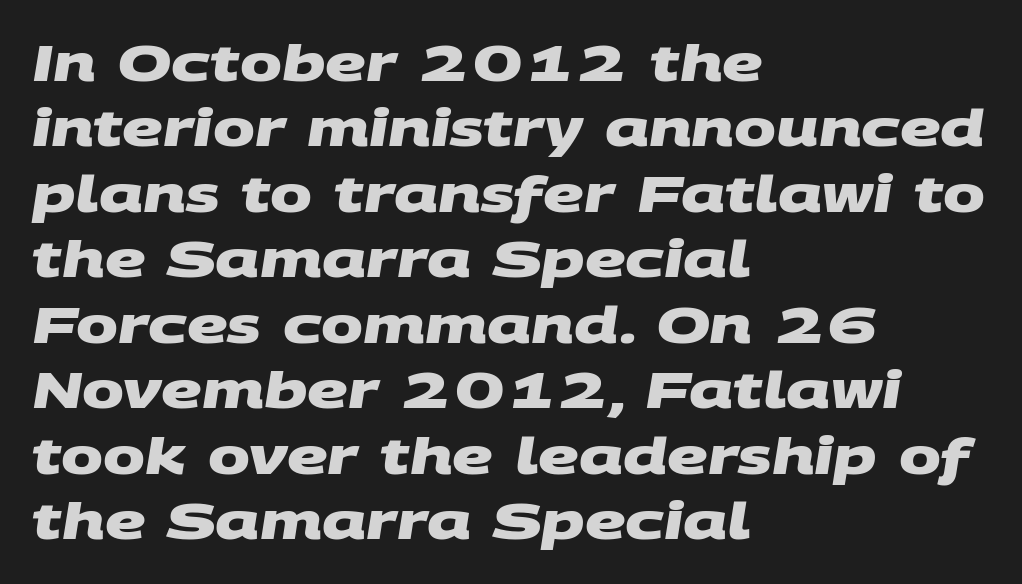
The passage shown is emphatically bold. Is this a sans? Yes — the strokes have no serifs. These lines keep a tight, regular rhythm from letter to letter. These lines are rendered in a variable-pitch font. Line starts are locked; line ends wander. The lines sit at an ordinary, default distance from one another.
